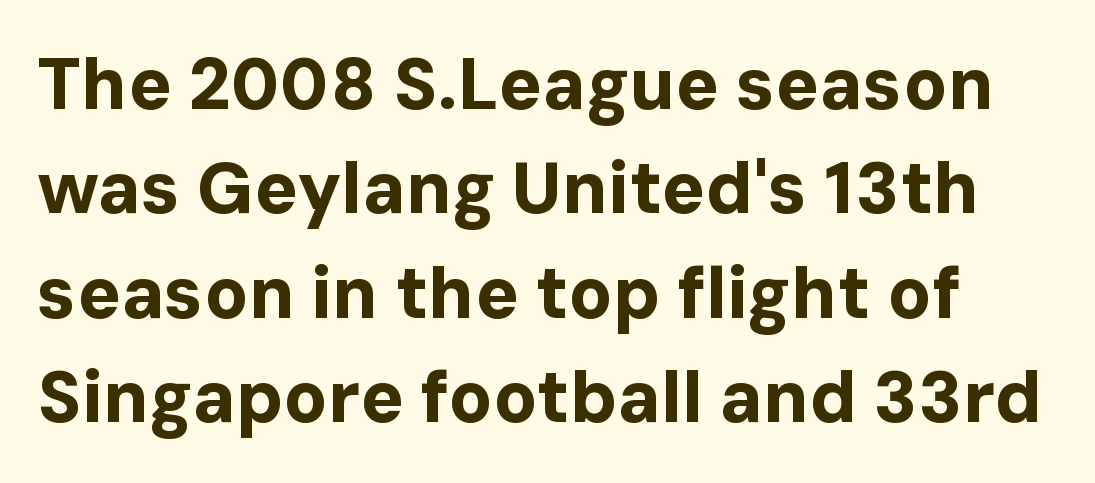
Unlike italic type, these characters show no tilt at all. Check the space under the baseline: it is left empty. Nope, no serifs anywhere on these letters. The passage shown is typed in a proportional face where columns would drift.
